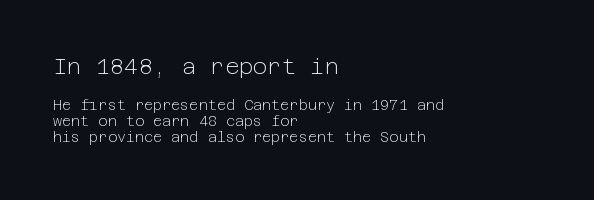
Caption: standard tracking, unaltered. Leading is clearly below the norm, producing a dense column. Bare-footed words on every line. Is the stroke heavy? The answer is a plain regular-or-lighter.
